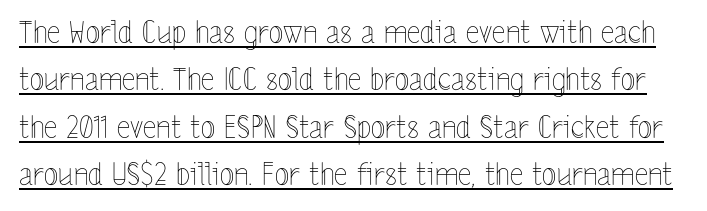
The image shows 30 px thin, condensed type, upright; set normal line spacing (1.58x), normal letter spacing, underlined; a medium x-height.
